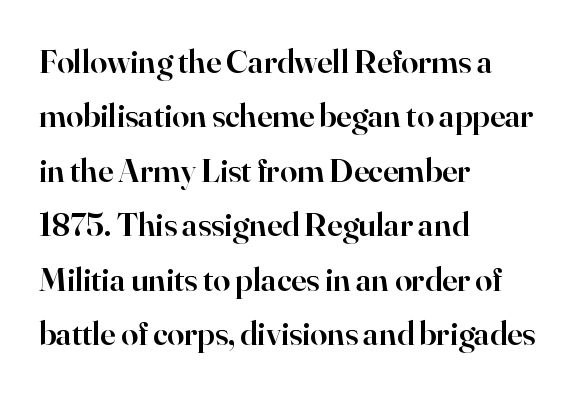
{"serif": "yes", "italic": "no", "bold": "semi", "weight": "semibold", "width": "normal", "stroke_contrast": "high", "x_height": "small", "monospaced": "no", "underline": "no", "align": "left", "line_spacing": "normal", "line_spacing_ratio": 1.6, "letter_spacing": "normal", "letter_spacing_em": 0.0, "glyph_px": 34}
